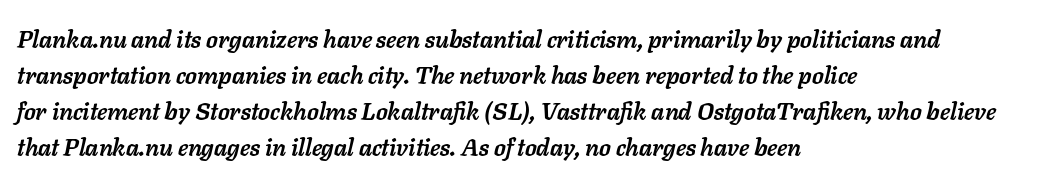
{"italic": "yes", "lean": "right", "slant_degrees": 11, "bold": "yes", "underline": "no", "align": "left", "line_spacing": "normal", "line_spacing_ratio": 1.5, "letter_spacing": "normal", "letter_spacing_em": 0.0, "glyph_px": 24}
